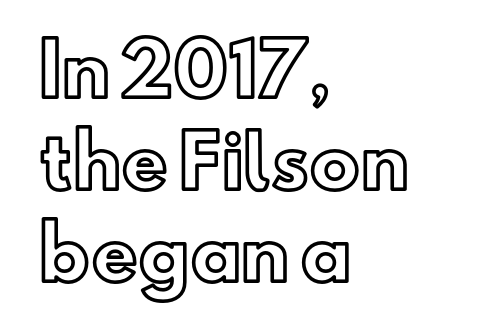
Q: Is the text italic (slanted)? A: No, it is upright.
Q: Is the text underlined? A: No.
Q: How is the paragraph aligned? A: Left-aligned.
Q: Is the spacing between letters normal or unusually wide? A: Normal.
Q: Is the spacing between lines tight, normal or loose? A: Normal.
Q: Width (condensed, normal, or wide)? A: Normal.
Q: x-height? A: Small.
Q: Monospaced? A: No.
